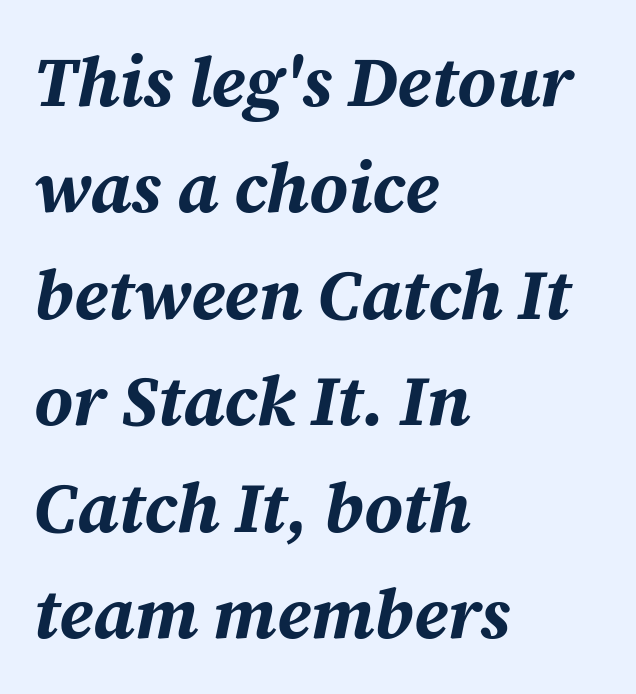
{"italic": "yes", "lean": "right", "slant_degrees": 12, "bold": "yes", "weight": "bold", "width": "normal", "stroke_contrast": "medium", "x_height": "medium", "monospaced": "no", "underline": "no", "align": "left", "line_spacing": "normal", "line_spacing_ratio": 1.52, "letter_spacing": "normal", "letter_spacing_em": 0.0, "glyph_px": 70}
